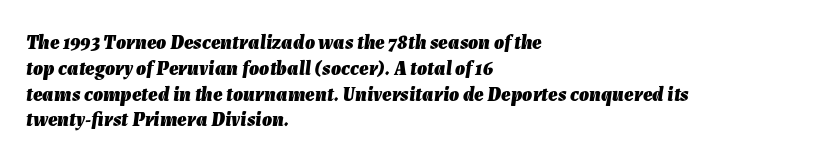
The image shows 20 px bold type, italic (leaning right); set left-aligned, normal line spacing (1.29x), normal letter spacing, not underlined.
